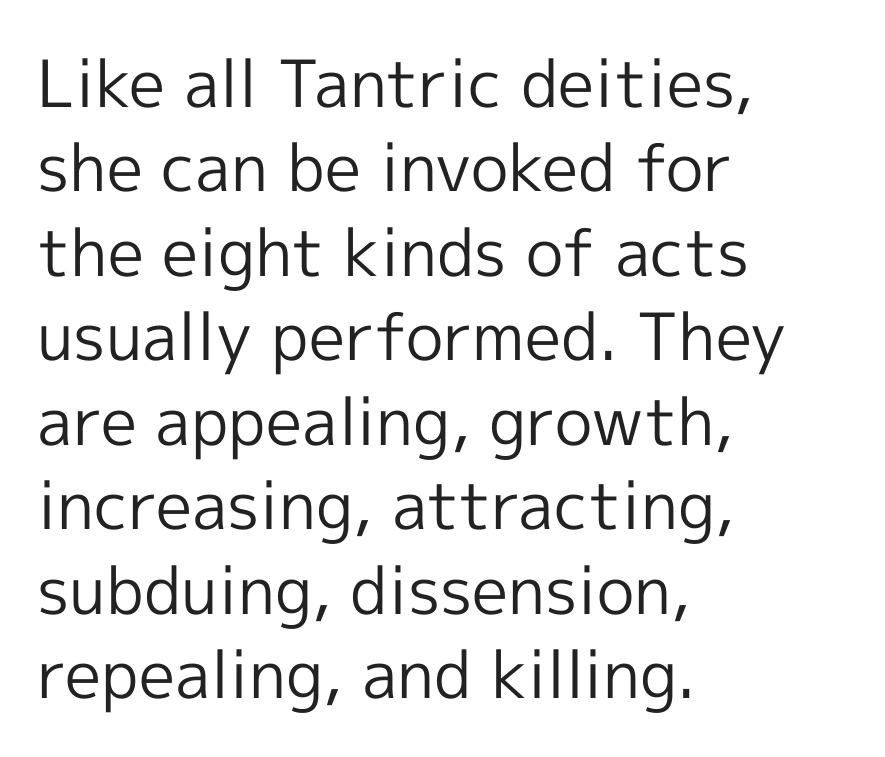
The image shows 65 px regular-weight sans-serif type, upright; set left-aligned, normal line spacing (1.3x), normal letter spacing, not underlined; a medium x-height.
